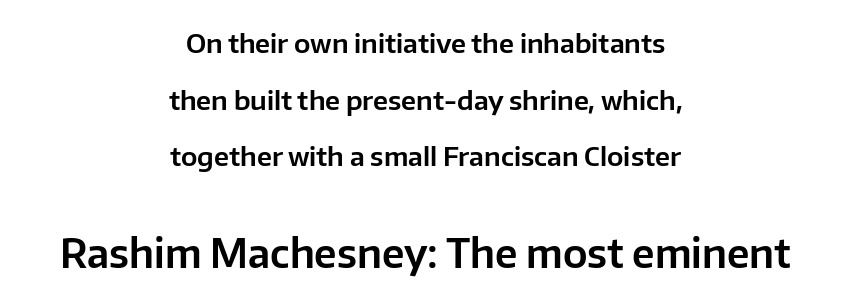
{"serif": "no", "italic": "no", "width": "normal", "stroke_contrast": "low", "x_height": "medium", "monospaced": "no", "underline": "no", "align": "center", "line_spacing": "loose", "line_spacing_ratio": 2.18, "letter_spacing": "normal", "letter_spacing_em": 0.0, "larger_block": "second", "size_ratio": 1.5, "glyph_px": 39}
